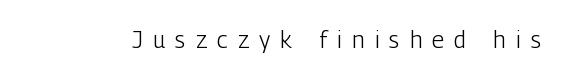
Q: Is the text bold? A: No.
Q: Is the text italic (slanted)? A: No, it is upright.
Q: Is the text underlined? A: No.
Q: Is the spacing between letters normal or unusually wide? A: Unusually wide.
